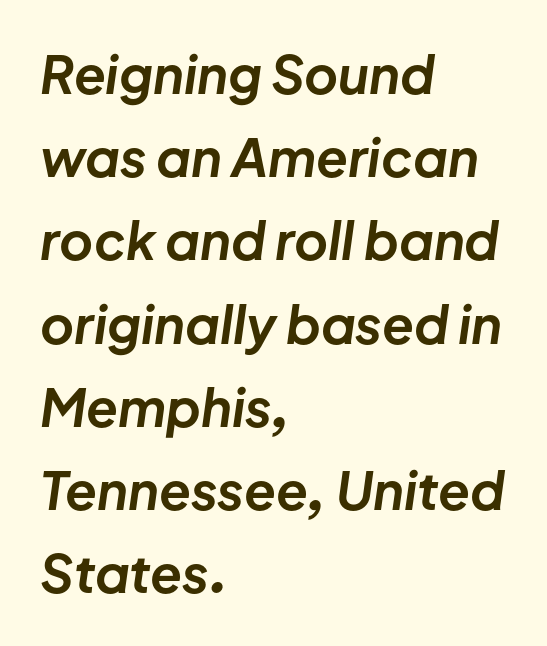
Here the glyphs are tracked normally, forming tight word shapes. An italicized treatment has been applied to the whole sample. You could not count columns in this text — the font is proportionally spaced. Glance below the letters and you will spot only blank space. Notice how descenders clear the ascenders below comfortably — that's standard leading.
